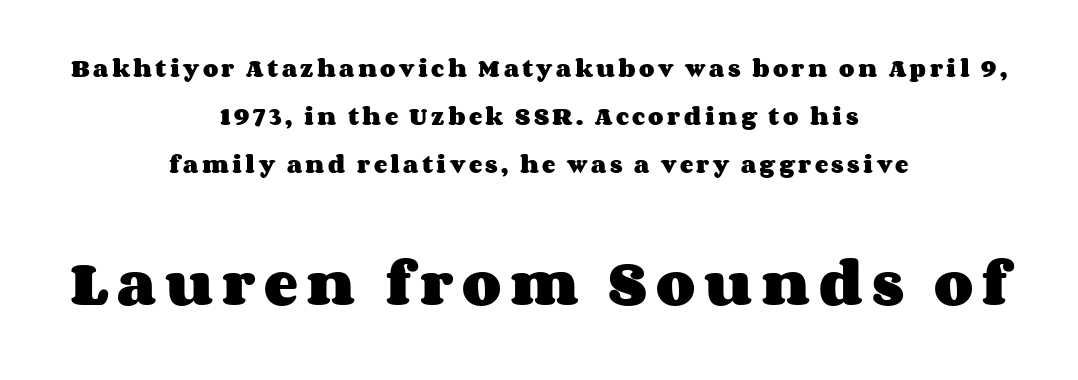
{"italic": "no", "bold": "yes", "weight": "heavy", "width": "wide", "stroke_contrast": "medium", "x_height": "large", "monospaced": "no", "underline": "no", "align": "center", "line_spacing": "loose", "line_spacing_ratio": 2.41, "larger_block": "second", "size_ratio": 2.55, "glyph_px": 51}
